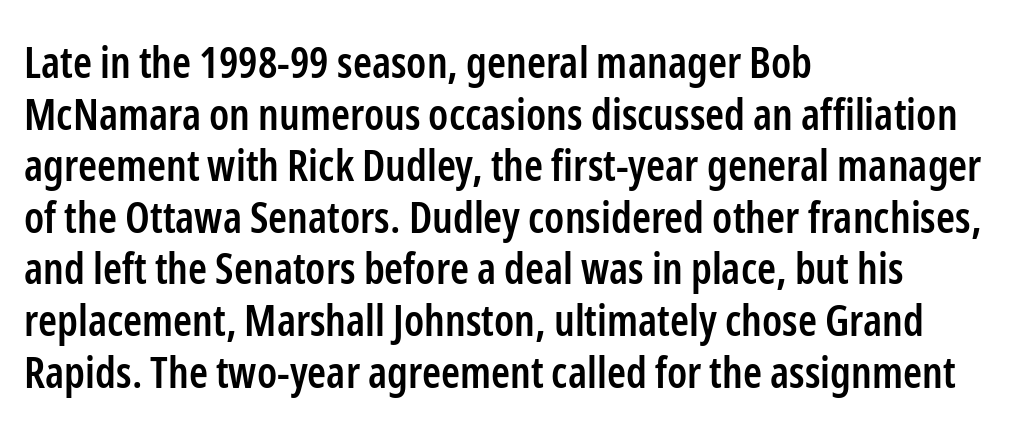
The image shows 43 px semibold, condensed sans-serif type, upright; set left-aligned, line spacing 1.2x, normal letter spacing, not underlined; low stroke contrast and a medium x-height.
